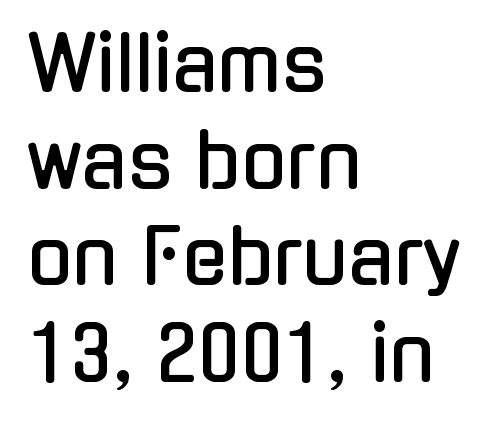
{"serif": "no", "italic": "no", "width": "condensed", "stroke_contrast": "low", "x_height": "medium", "monospaced": "no", "underline": "no", "align": "left", "line_spacing": "normal", "line_spacing_ratio": 1.29, "letter_spacing": "normal", "letter_spacing_em": 0.0, "glyph_px": 75}
